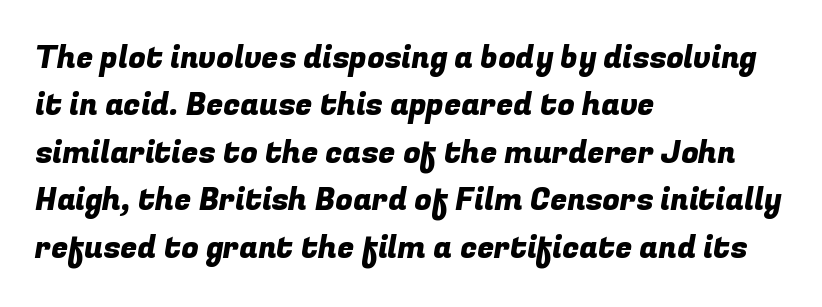
The image shows 31 px sans-serif type; set left-aligned, normal line spacing (1.53x), normal letter spacing, not underlined; low stroke contrast and a medium x-height.
